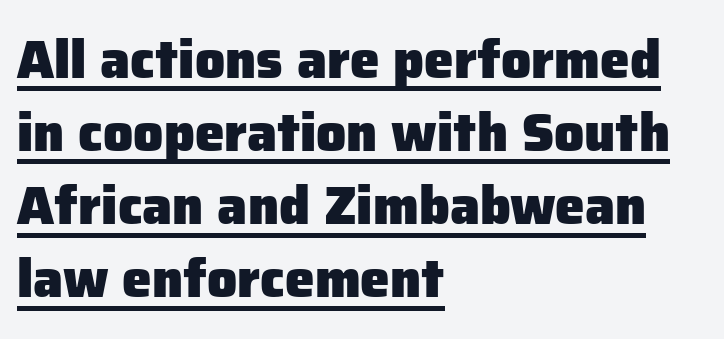
What kind of face is this? One without serifs — a sans. Rows of type keep a routine distance in the vertical direction. Typesetter's note: full bold, strokes at maximum text heaviness. The type is set solid horizontally, with unmodified tracking. The rendering uses natural spacing where letterforms have individual widths.
